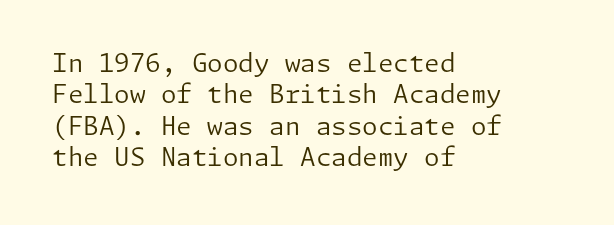
The image shows 25 px text type, upright; set left-aligned, normal line spacing (1.26x), normal letter spacing, not underlined.
